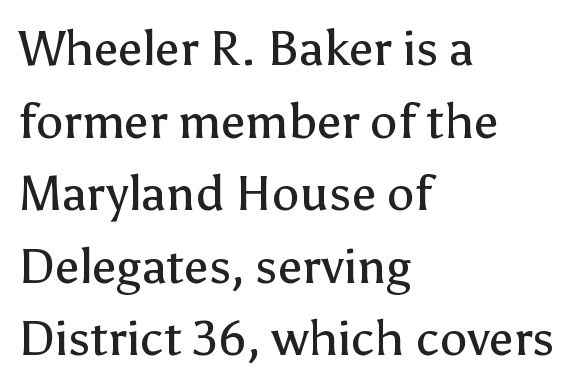
Letters have the restrained weight of plain body copy at most. No feet cap the strokes, marking this as sans-serif type. The glyphs are unaccompanied by any horizontal stroke below them. Spacing between characters is what you'd get straight out of the box. Is there much room between lines? A standard amount, neither cramped nor airy.
